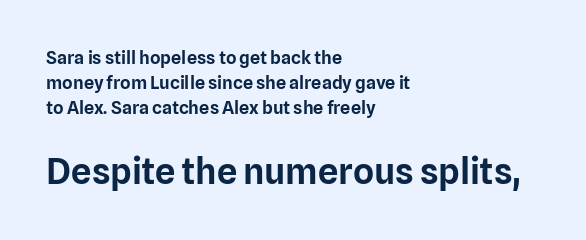
Q: Is the text italic (slanted)? A: No, it is upright.
Q: Is the typeface a serif or a sans-serif typeface? A: Sans-serif.
Q: Is the text underlined? A: No.
Q: How is the paragraph aligned? A: Left-aligned.
Q: Is the spacing between letters normal or unusually wide? A: Normal.
Q: Is the spacing between lines tight, normal or loose? A: Normal.
Q: Which block of text is set in a larger size, the first (top) or the second (bottom)? A: The second (bottom) one.
Q: Width (condensed, normal, or wide)? A: Normal.
Q: Stroke contrast? A: Low.
Q: x-height? A: Medium.
Q: Monospaced? A: No.
